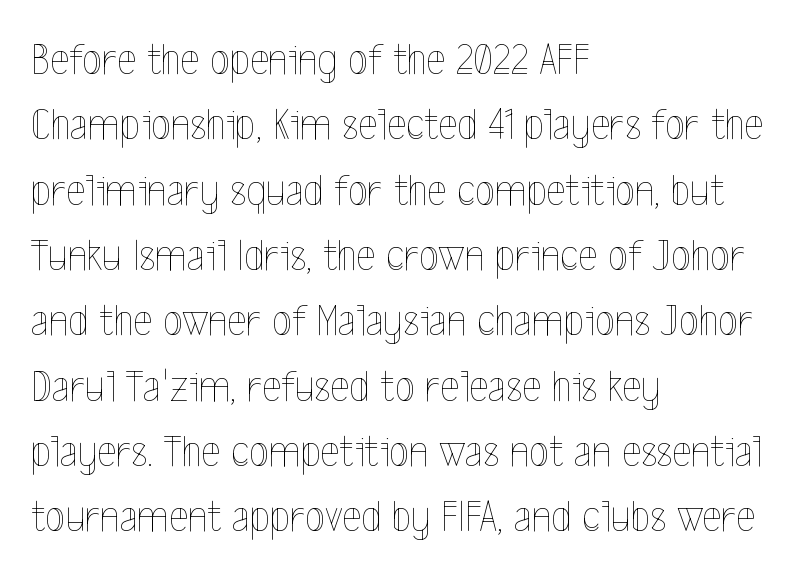
{"italic": "no", "bold": "no", "weight": "thin", "width": "condensed", "x_height": "medium", "monospaced": "no", "underline": "no", "align": "left", "line_spacing": "normal", "line_spacing_ratio": 1.42, "letter_spacing": "normal", "letter_spacing_em": 0.0, "glyph_px": 46}
